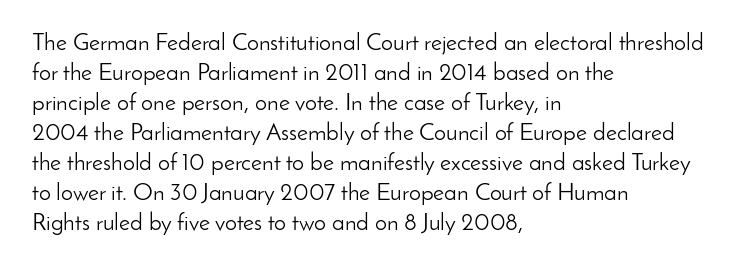
The image shows 24 px text type, upright; set left-aligned, normal line spacing (1.25x), normal letter spacing, not underlined.
